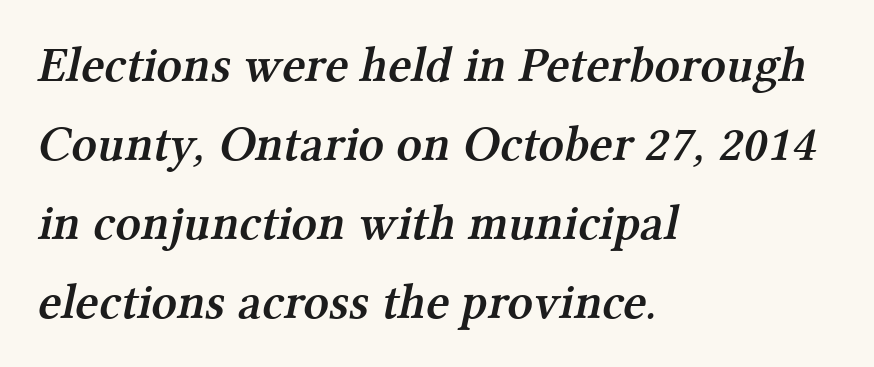
Beneath every word, the page is bare. Line beginnings align vertically; line endings do not. The horizontal fit of the characters is conventional and even. This block has exactly the height ordinary leading produces. Does the type have serifs? Yes, each stem ends in a small foot.
